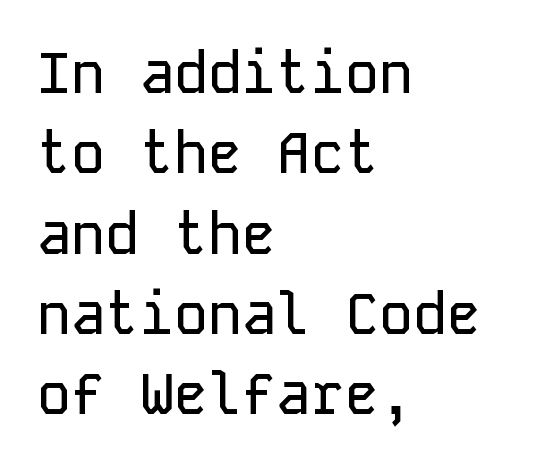
{"serif": "no", "italic": "no", "width": "normal", "stroke_contrast": "low", "x_height": "medium", "monospaced": "yes", "underline": "no", "align": "left", "line_spacing": "normal", "line_spacing_ratio": 1.41, "letter_spacing": "normal", "letter_spacing_em": 0.0, "glyph_px": 57}
